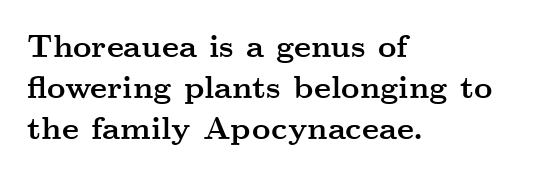
Q: Is the text bold? A: Yes.
Q: Is the text italic (slanted)? A: No, it is upright.
Q: Is the typeface a serif or a sans-serif typeface? A: Serif.
Q: Is the text underlined? A: No.
Q: How is the paragraph aligned? A: Left-aligned.
Q: Is the spacing between letters normal or unusually wide? A: Normal.
Q: Is the spacing between lines tight, normal or loose? A: Normal.
Q: Width (condensed, normal, or wide)? A: Wide.
Q: Stroke contrast? A: Medium.
Q: x-height? A: Small.
Q: Monospaced? A: No.
